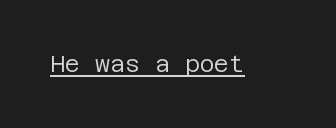
Q: Is the text bold? A: No.
Q: Is the text italic (slanted)? A: No, it is upright.
Q: Is the text underlined? A: Yes.
Q: Is the spacing between letters normal or unusually wide? A: Normal.
